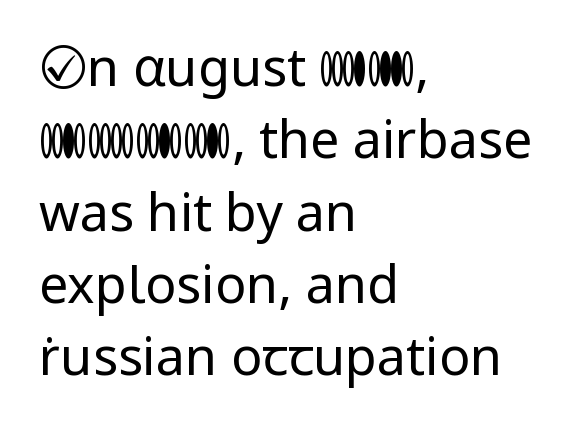
It's the straight-up-and-down kind of type. On a weight scale, this lands at 450 or below. Type style note: lacks serifs. Left-aligned paragraph, ragged on the right. Character widths vary here, with narrow letters taking less room than wide ones. Observe the ordinary spacing: letters are neighbours, not strangers.
